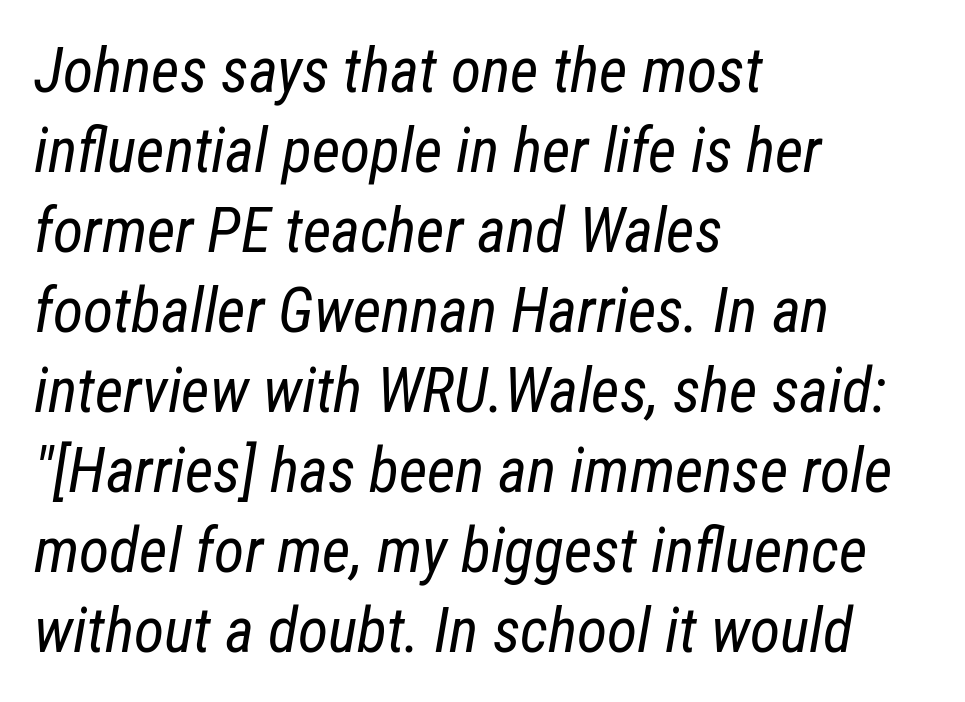
The passage shown has conventional tracking throughout. Just letters on the line, the space beneath them empty. If you drew a ruler down the left edge, every line would touch it. No heavy texture on the line: the type isn't bold.
